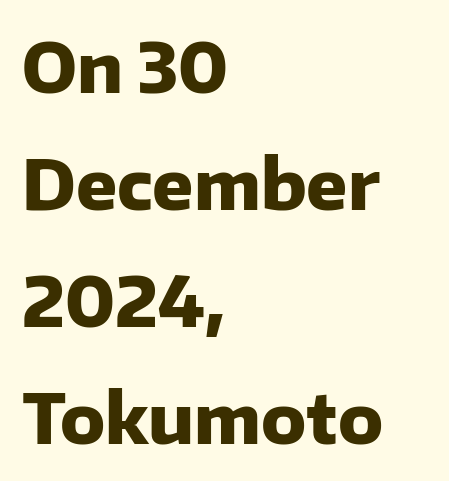
The ragged edge is on the right, which tells us the setting is flush left. Serifs: no, the terminals of the letterforms are clean. Honestly, there is no underline to notice here at all. Is this a fixed-width face? No — the glyphs have proportional, varying widths. Notice how thick the strokes are: this is what a full bold looks like. There is no visible air inserted between adjacent glyphs.
